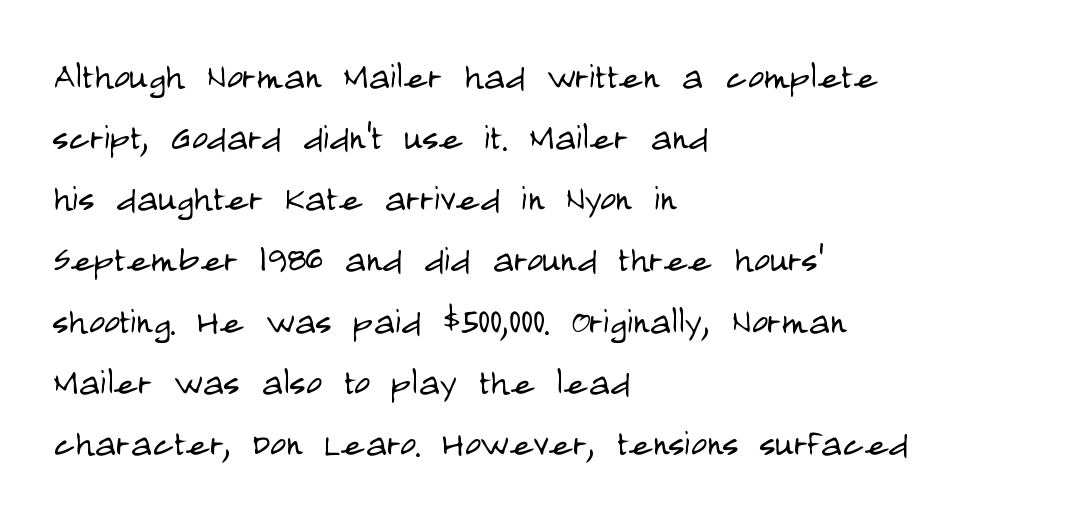
The image shows 44 px light, condensed sans-serif type, upright; set left-aligned, normal line spacing (1.39x), normal letter spacing, not underlined; low stroke contrast and a large x-height.
